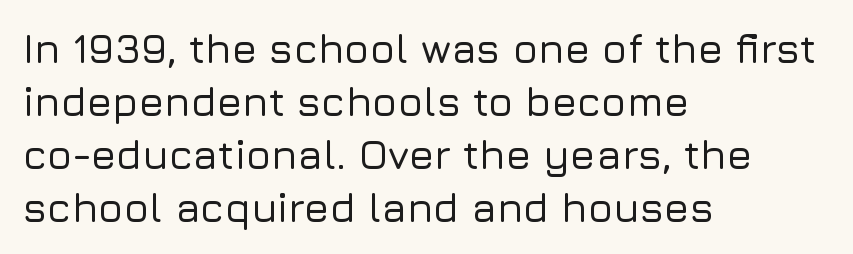
The image shows 41 px sans-serif type, upright; set left-aligned, normal line spacing (1.29x), normal letter spacing, not underlined; low stroke contrast and a medium x-height.
